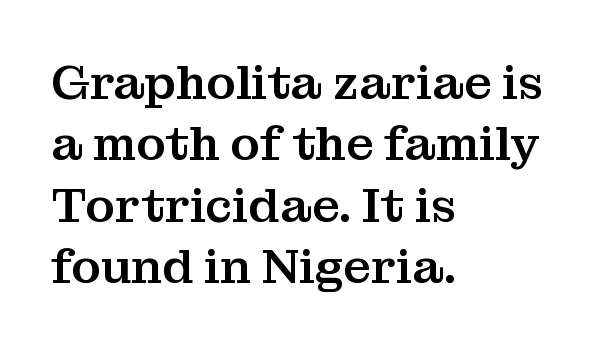
Q: Is the text italic (slanted)? A: No, it is upright.
Q: Is the typeface a serif or a sans-serif typeface? A: Serif.
Q: Is the text underlined? A: No.
Q: How is the paragraph aligned? A: Left-aligned.
Q: Is the spacing between letters normal or unusually wide? A: Normal.
Q: Is the spacing between lines tight, normal or loose? A: Normal.
Q: Width (condensed, normal, or wide)? A: Normal.
Q: Stroke contrast? A: Medium.
Q: x-height? A: Medium.
Q: Monospaced? A: No.
